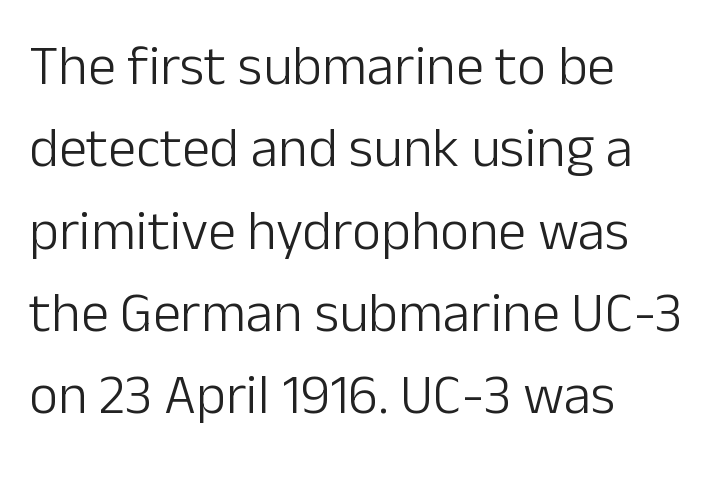
Q: Is the text bold? A: No.
Q: Is the text italic (slanted)? A: No, it is upright.
Q: Is the typeface a serif or a sans-serif typeface? A: Sans-serif.
Q: Is the text underlined? A: No.
Q: How is the paragraph aligned? A: Left-aligned.
Q: Is the spacing between letters normal or unusually wide? A: Normal.
Q: Is the spacing between lines tight, normal or loose? A: Normal.
Q: Width (condensed, normal, or wide)? A: Normal.
Q: Stroke contrast? A: Low.
Q: x-height? A: Medium.
Q: Monospaced? A: No.
